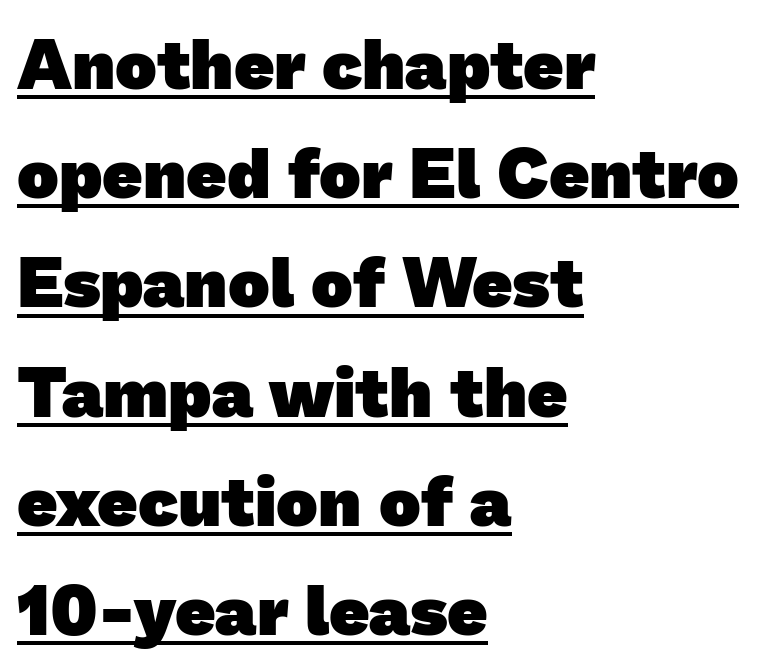
Q: Is the text bold? A: Yes.
Q: Is the typeface a serif or a sans-serif typeface? A: Sans-serif.
Q: Is the text underlined? A: Yes.
Q: How is the paragraph aligned? A: Left-aligned.
Q: Is the spacing between letters normal or unusually wide? A: Normal.
Q: Is the spacing between lines tight, normal or loose? A: Normal.
Q: Width (condensed, normal, or wide)? A: Normal.
Q: Stroke contrast? A: Low.
Q: x-height? A: Medium.
Q: Monospaced? A: No.
